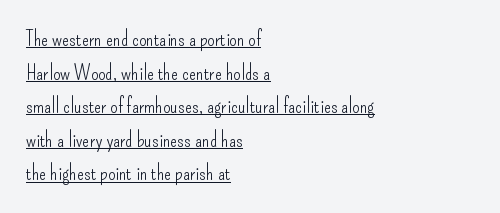
The image shows 21 px text type, upright; set left-aligned, normal line spacing (1.6x), normal letter spacing, underlined.
